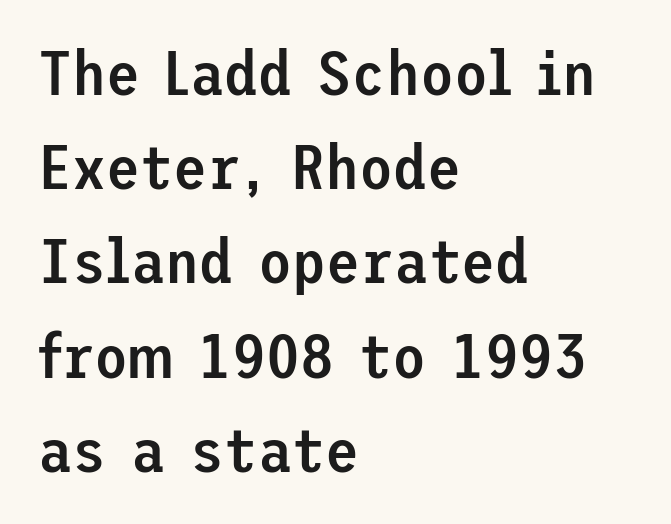
Evenly set lines give the paragraph a standard silhouette. The axis of the letterforms is exactly vertical. Does the type have serifs? No, each stem ends abruptly. Each glyph is drawn with semibold strokes, heavier than normal yet not fully bold. The passage shown is not underscored anywhere.
